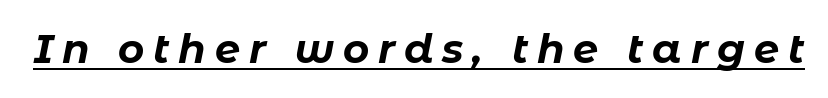
Plenty of ink on the page — the face is bold. Underlined type. Here the designer chose a conventional face with non-uniform glyph widths. Observe the wide spacing: letters keep a clear distance from each other. The lettering tilts uniformly, giving the passage an italic look.
